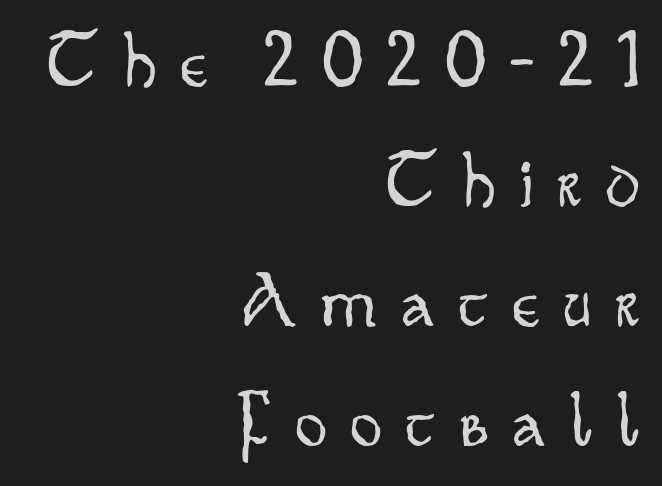
The letters carry no serifs — their stems end cleanly without finishing strokes. Characters follow at a spacing far wider than the type designer built in. Notice how the passage keeps a crisp vertical edge on the right only. No heavy texture on the line: the type isn't bold. The baseline area is clear.
